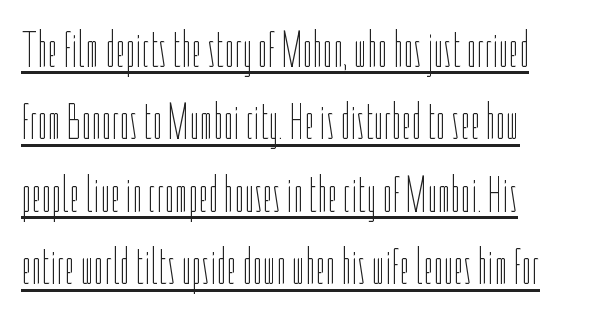
The image shows 51 px thin, condensed type, upright; set left-aligned, normal line spacing (1.42x), normal letter spacing, underlined; low stroke contrast and a medium x-height.
